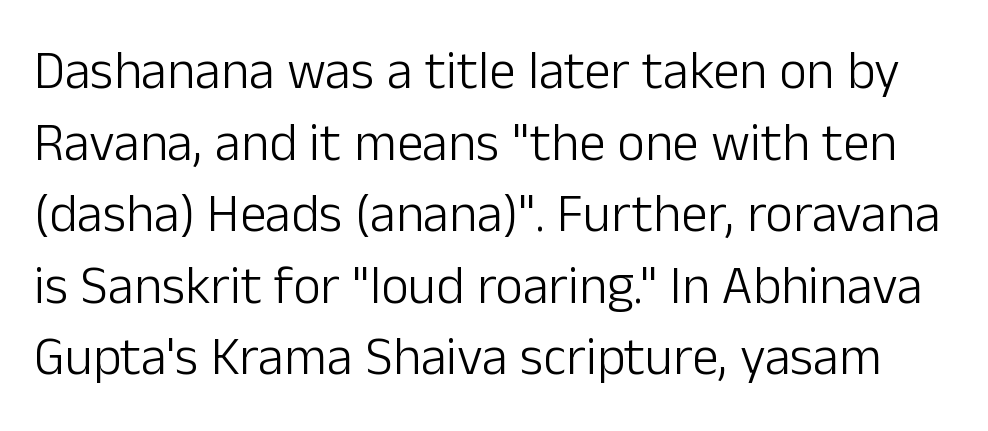
Has an underline been added? It has not. Does the leading feel generous? No, just average. The line texture is even and compact thanks to regular tracking. Counters stay open thanks to moderate or lighter strokes. A typesetter would call this proportional, since set widths differ per character. Ordinary non-slanted type is in use.
